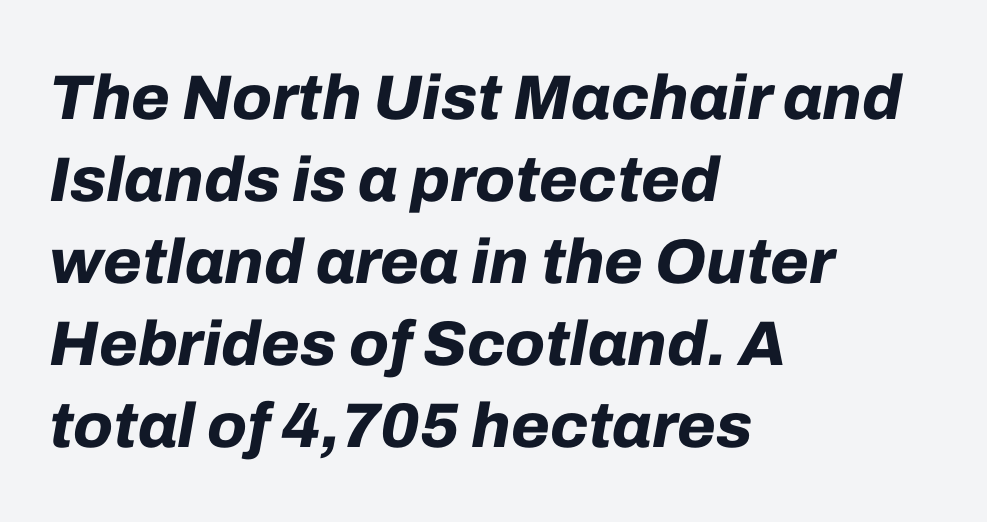
{"italic": "yes", "lean": "right", "slant_degrees": 10, "bold": "yes", "weight": "bold", "width": "normal", "stroke_contrast": "low", "x_height": "medium", "monospaced": "no", "underline": "no", "align": "left", "line_spacing": "normal", "line_spacing_ratio": 1.3, "letter_spacing": "normal", "letter_spacing_em": 0.0, "glyph_px": 63}
